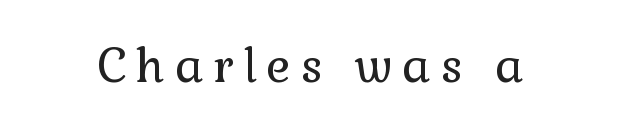
Q: Is the text bold? A: No.
Q: Is the text italic (slanted)? A: No, it is upright.
Q: Is the typeface a serif or a sans-serif typeface? A: Serif.
Q: Is the text underlined? A: No.
Q: Is the spacing between letters normal or unusually wide? A: Unusually wide.
Q: Width (condensed, normal, or wide)? A: Normal.
Q: Stroke contrast? A: Low.
Q: x-height? A: Medium.
Q: Monospaced? A: No.
